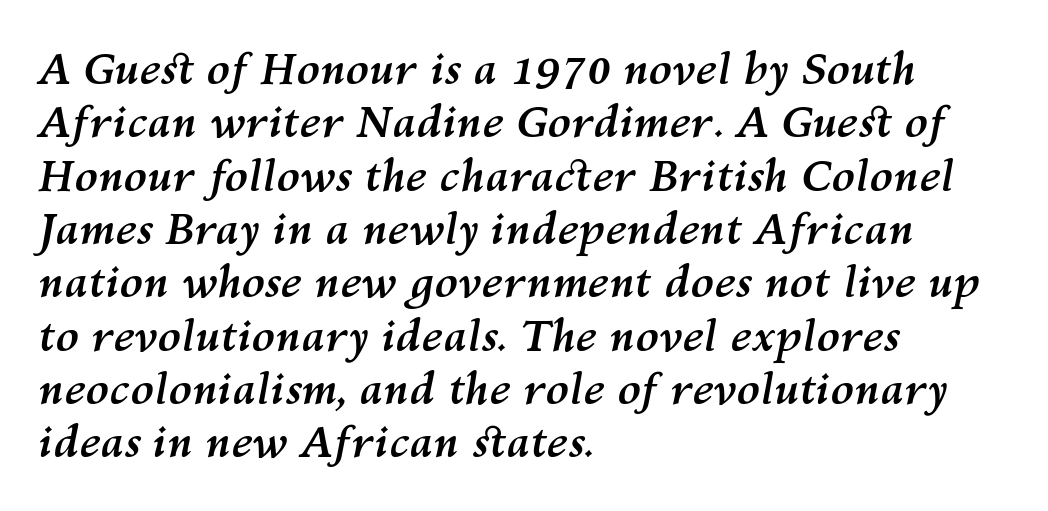
When letters slant like this, we call the style italic. The letters advance in unequal steps, a hallmark of proportional type. Inter-character spacing is left at the font's built-in metrics. Each line starts at the same left margin while the right side varies. What weight is shown? A full bold with thick strokes.
